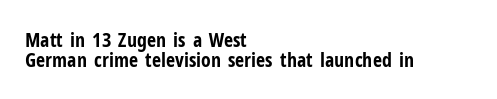
The text block is weighted toward the left margin, trailing off unevenly rightward. Each glyph is drawn with heavy, bold strokes. Short note: letters normally spaced. This block would grow much taller if given ordinary leading; it's compressed now.
